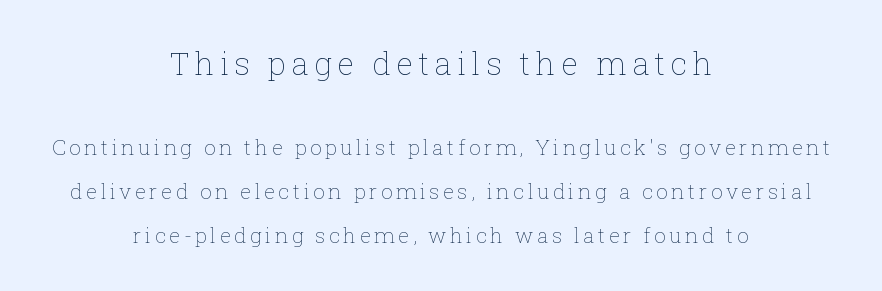
{"italic": "no", "bold": "no", "weight": "thin", "width": "normal", "stroke_contrast": "low", "x_height": "medium", "monospaced": "no", "underline": "no", "align": "center", "line_spacing": "loose", "line_spacing_ratio": 2.09, "larger_block": "first", "size_ratio": 1.52, "glyph_px": 32}
